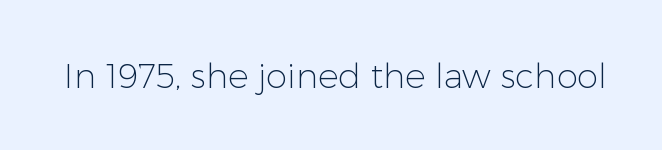
Letters have the restrained weight of plain body copy at most. This sample uses an upright cut, with every glyph sitting square on the baseline. Default kerning and tracking; the words read as compact shapes. The gap between lines stays unmarked.
